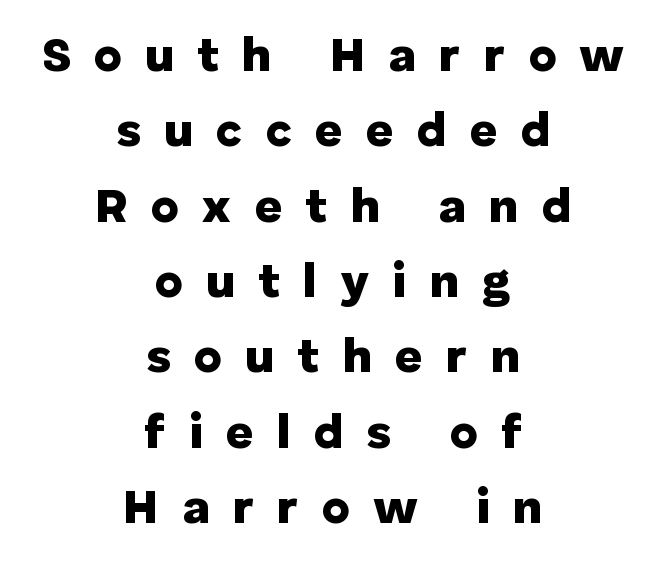
Notice how the stems are strictly vertical — no italics here. A bare baseline throughout the passage. Examine the stroke ends and you'll find no serifs. Does the leading feel generous? No, just average. Note the varied advance widths — an 'i' is clearly narrower than an 'm'. Visually the block forms a symmetrical silhouette, jagged on both flanks.
